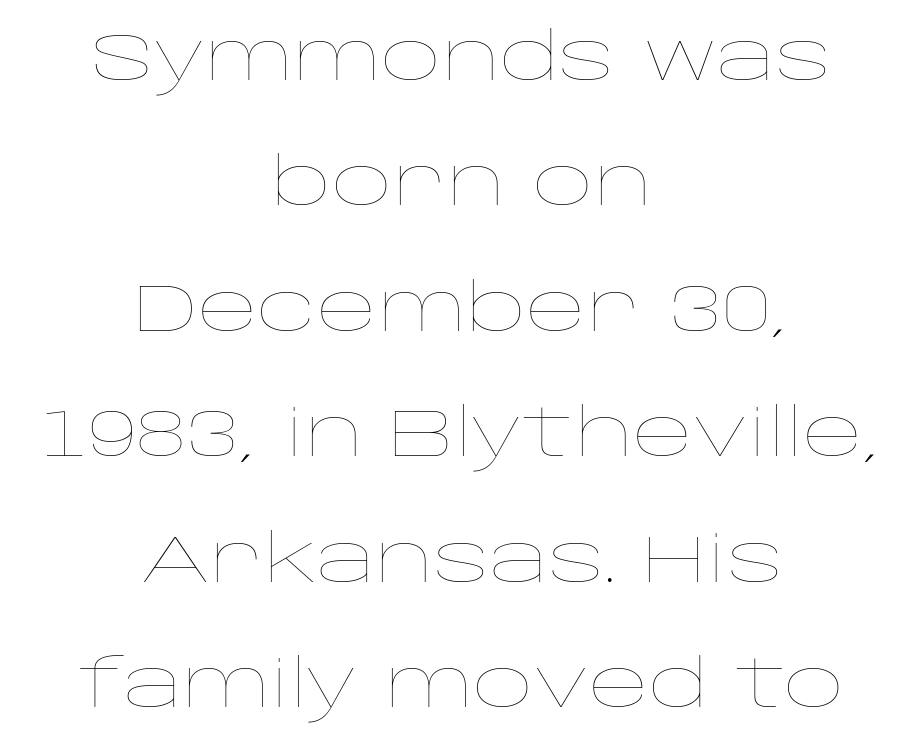
Q: Is the text bold? A: No.
Q: Is the text italic (slanted)? A: No, it is upright.
Q: Is the text underlined? A: No.
Q: How is the paragraph aligned? A: Centered.
Q: Is the spacing between letters normal or unusually wide? A: Normal.
Q: Is the spacing between lines tight, normal or loose? A: Loose.
Q: Width (condensed, normal, or wide)? A: Wide.
Q: Stroke contrast? A: Low.
Q: x-height? A: Large.
Q: Monospaced? A: No.
